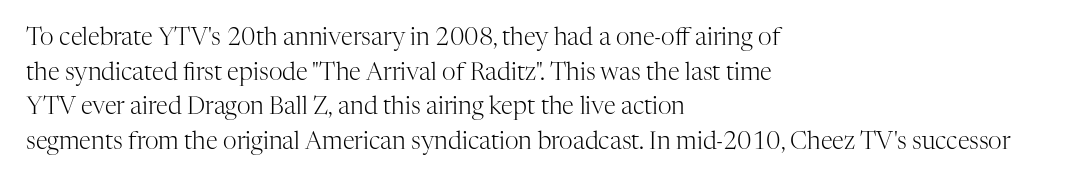
{"italic": "no", "bold": "no", "underline": "no", "align": "left", "line_spacing": "normal", "line_spacing_ratio": 1.44, "letter_spacing": "normal", "letter_spacing_em": 0.0, "glyph_px": 24}
